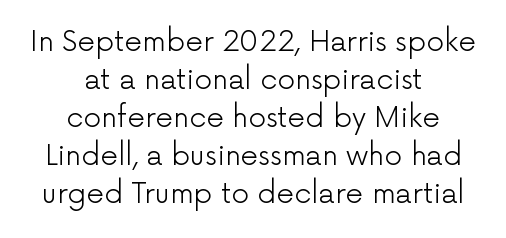
Q: Is the text bold? A: No.
Q: Is the text italic (slanted)? A: No, it is upright.
Q: Is the typeface a serif or a sans-serif typeface? A: Sans-serif.
Q: Is the text underlined? A: No.
Q: How is the paragraph aligned? A: Centered.
Q: Is the spacing between letters normal or unusually wide? A: Normal.
Q: Is the spacing between lines tight, normal or loose? A: Normal.
Q: Width (condensed, normal, or wide)? A: Normal.
Q: Stroke contrast? A: Low.
Q: x-height? A: Medium.
Q: Monospaced? A: No.
